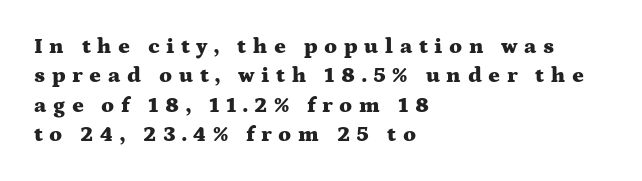
Q: Is the text bold? A: Yes.
Q: Is the text italic (slanted)? A: No, it is upright.
Q: Is the text underlined? A: No.
Q: How is the paragraph aligned? A: Left-aligned.
Q: Is the spacing between letters normal or unusually wide? A: Unusually wide.
Q: Is the spacing between lines tight, normal or loose? A: Normal.
